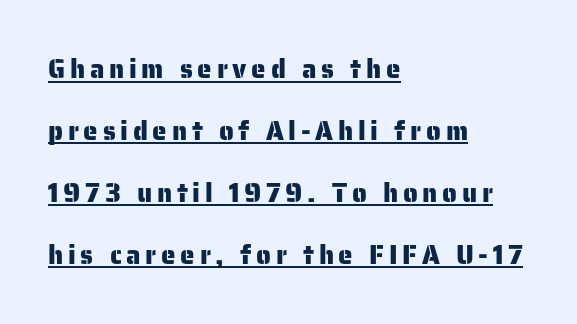
The image shows 26 px text type, upright; set left-aligned, loose line spacing (2.38x), underlined.
